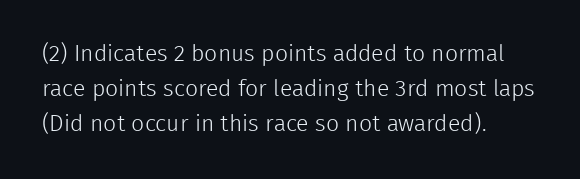
The image shows 23 px text type, upright; set left-aligned, normal line spacing (1.53x), normal letter spacing, not underlined.
